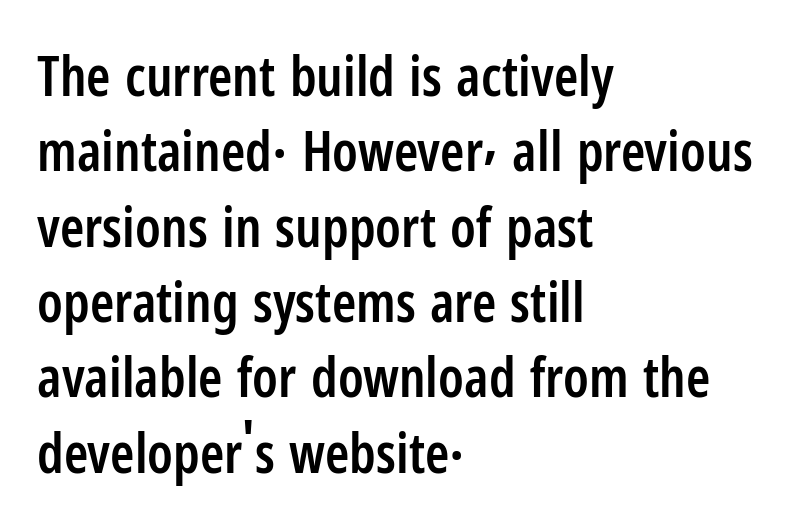
{"serif": "no", "italic": "no", "bold": "semi", "weight": "semibold", "width": "condensed", "stroke_contrast": "low", "x_height": "medium", "monospaced": "no", "underline": "no", "align": "left", "line_spacing": "normal", "line_spacing_ratio": 1.37, "letter_spacing": "normal", "letter_spacing_em": 0.0, "glyph_px": 55}
